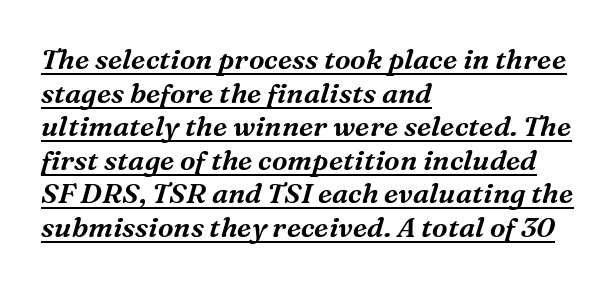
Q: Is the text italic (slanted)? A: Yes, it leans right by about 16 degrees.
Q: Is the typeface a serif or a sans-serif typeface? A: Serif.
Q: Is the text underlined? A: Yes.
Q: How is the paragraph aligned? A: Left-aligned.
Q: Is the spacing between letters normal or unusually wide? A: Normal.
Q: Width (condensed, normal, or wide)? A: Normal.
Q: Stroke contrast? A: Medium.
Q: x-height? A: Medium.
Q: Monospaced? A: No.
